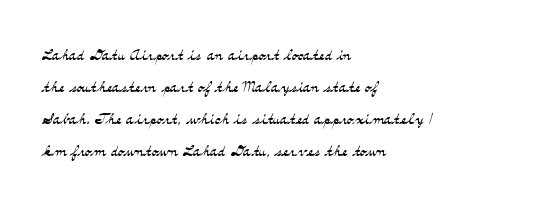
The image shows 21 px text type; set left-aligned, normal line spacing (1.52x), normal letter spacing, not underlined.
